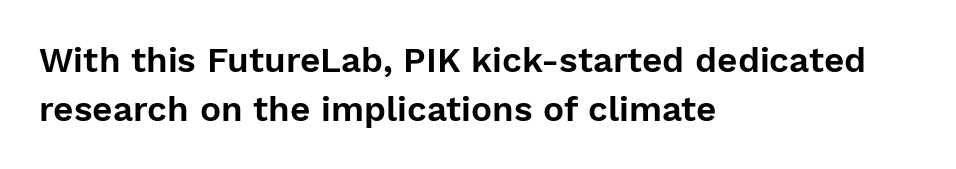
Q: Is the text italic (slanted)? A: No, it is upright.
Q: Is the typeface a serif or a sans-serif typeface? A: Sans-serif.
Q: Is the text underlined? A: No.
Q: How is the paragraph aligned? A: Left-aligned.
Q: Is the spacing between letters normal or unusually wide? A: Normal.
Q: Is the spacing between lines tight, normal or loose? A: Normal.
Q: Width (condensed, normal, or wide)? A: Normal.
Q: Stroke contrast? A: Low.
Q: x-height? A: Medium.
Q: Monospaced? A: No.
